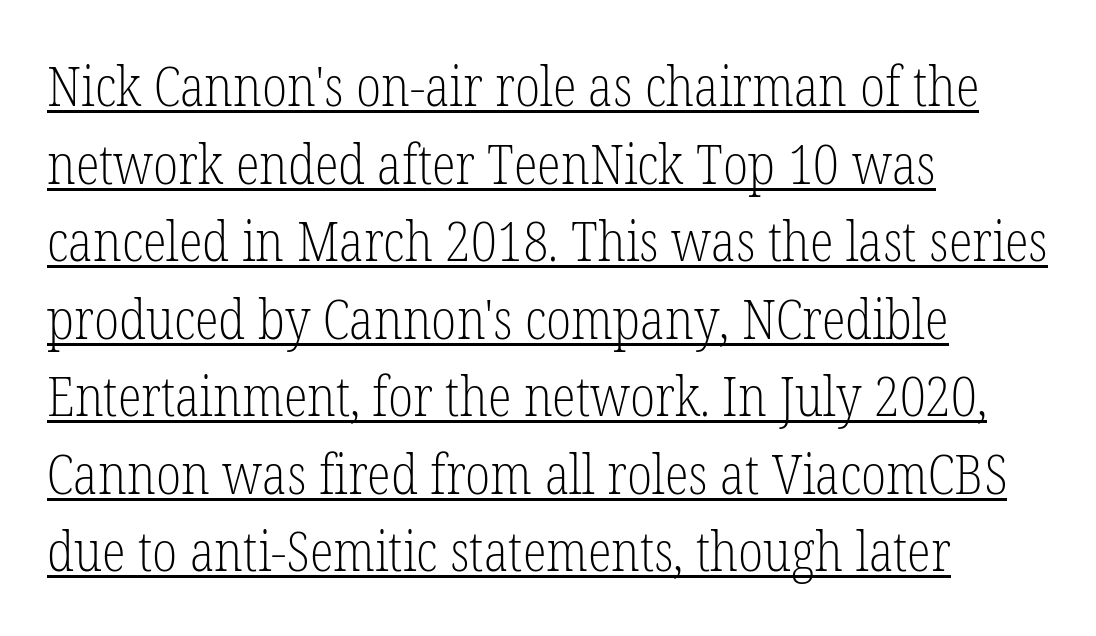
Q: Is the text bold? A: No.
Q: Is the text italic (slanted)? A: No, it is upright.
Q: Is the typeface a serif or a sans-serif typeface? A: Serif.
Q: Is the text underlined? A: Yes.
Q: How is the paragraph aligned? A: Left-aligned.
Q: Is the spacing between letters normal or unusually wide? A: Normal.
Q: Is the spacing between lines tight, normal or loose? A: Normal.
Q: Width (condensed, normal, or wide)? A: Condensed.
Q: Stroke contrast? A: Low.
Q: x-height? A: Medium.
Q: Monospaced? A: No.
